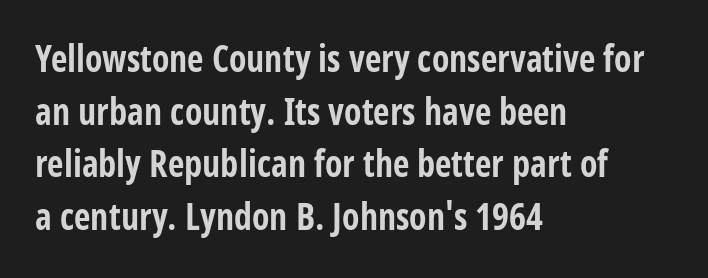
The image shows 36 px bold, condensed sans-serif type, upright; set left-aligned, normal line spacing (1.46x), normal letter spacing, not underlined; low stroke contrast and a large x-height.
